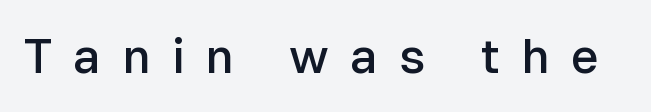
The letters advance in unequal steps, a hallmark of proportional type. Notice how the stems are strictly vertical — no italics here. Is the letter spacing exaggerated? Yes — the characters are pushed far apart. Typesetter's note: demi weight, one step under bold.
